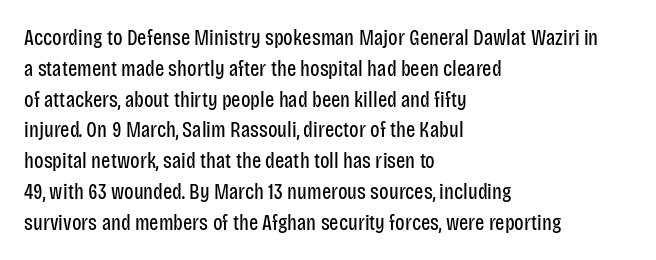
Q: Is the text bold? A: No.
Q: Is the text italic (slanted)? A: No, it is upright.
Q: Is the text underlined? A: No.
Q: How is the paragraph aligned? A: Left-aligned.
Q: Is the spacing between letters normal or unusually wide? A: Normal.
Q: Is the spacing between lines tight, normal or loose? A: Normal.
